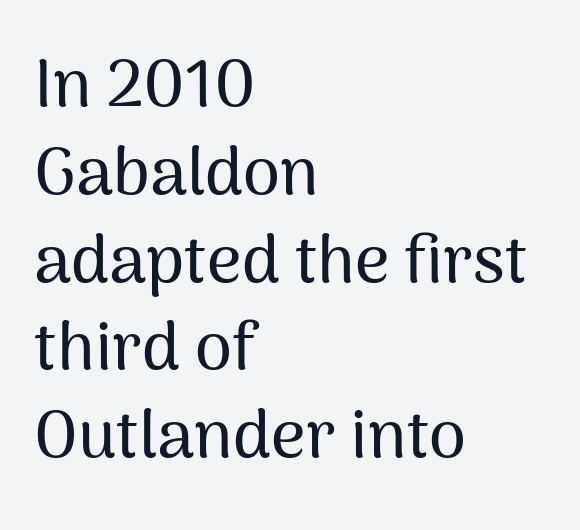
Q: Is the text italic (slanted)? A: No, it is upright.
Q: Is the typeface a serif or a sans-serif typeface? A: Sans-serif.
Q: Is the text underlined? A: No.
Q: How is the paragraph aligned? A: Left-aligned.
Q: Is the spacing between letters normal or unusually wide? A: Normal.
Q: Is the spacing between lines tight, normal or loose? A: Normal.
Q: Width (condensed, normal, or wide)? A: Normal.
Q: Stroke contrast? A: Medium.
Q: x-height? A: Medium.
Q: Monospaced? A: No.
